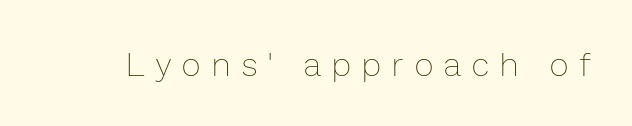
{"italic": "no", "bold": "no", "weight": "thin", "width": "normal", "stroke_contrast": "low", "x_height": "medium", "monospaced": "no", "underline": "no", "letter_spacing": "wide", "letter_spacing_em": 0.35, "glyph_px": 33}
